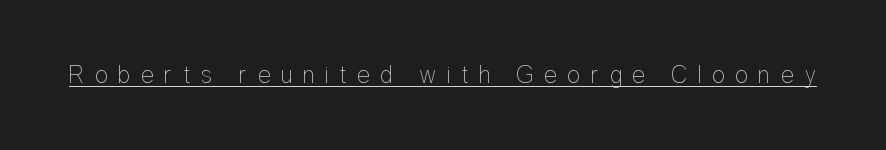
Q: Is the text bold? A: No.
Q: Is the text italic (slanted)? A: No, it is upright.
Q: Is the text underlined? A: Yes.
Q: Is the spacing between letters normal or unusually wide? A: Unusually wide.
